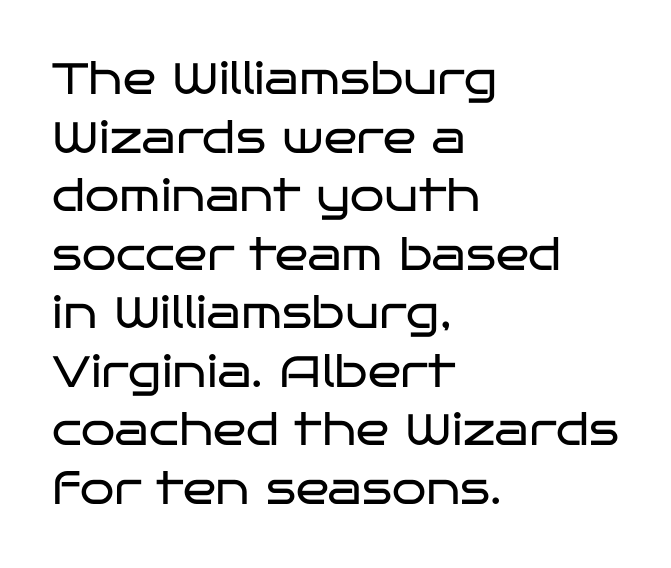
The line texture is even and compact thanks to regular tracking. This sample is left-justified, so line endings fall wherever the words run out. Nope, not italic — everything's standing straight. Spacing verdict: proportional, widths tailored to each character.
